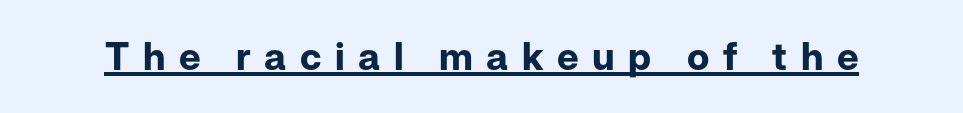
The image shows 38 px bold sans-serif type, upright; set unusually wide letter spacing (+0.36 em), underlined; low stroke contrast and a medium x-height.
